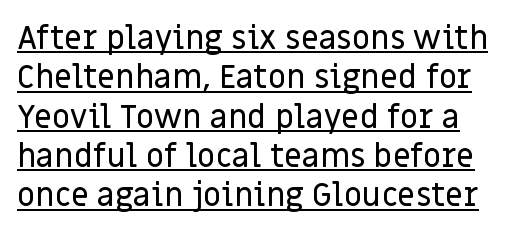
The image shows 32 px sans-serif type, upright; set line spacing 1.23x, normal letter spacing, underlined; low stroke contrast and a large x-height.
